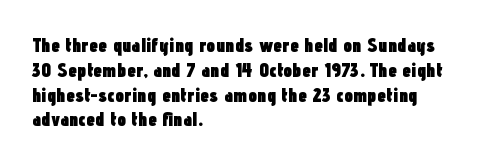
{"italic": "no", "bold": "yes", "underline": "no", "align": "left", "line_spacing_ratio": 1.24, "letter_spacing": "normal", "letter_spacing_em": 0.0, "glyph_px": 20}
